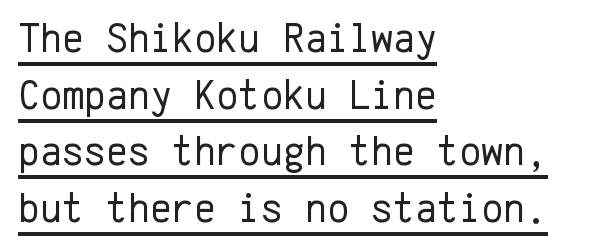
Q: Is the text bold? A: No.
Q: Is the text italic (slanted)? A: No, it is upright.
Q: Is the typeface a serif or a sans-serif typeface? A: Sans-serif.
Q: Is the text underlined? A: Yes.
Q: How is the paragraph aligned? A: Left-aligned.
Q: Is the spacing between letters normal or unusually wide? A: Normal.
Q: Is the spacing between lines tight, normal or loose? A: Normal.
Q: Width (condensed, normal, or wide)? A: Normal.
Q: Stroke contrast? A: Low.
Q: x-height? A: Medium.
Q: Monospaced? A: Yes.
